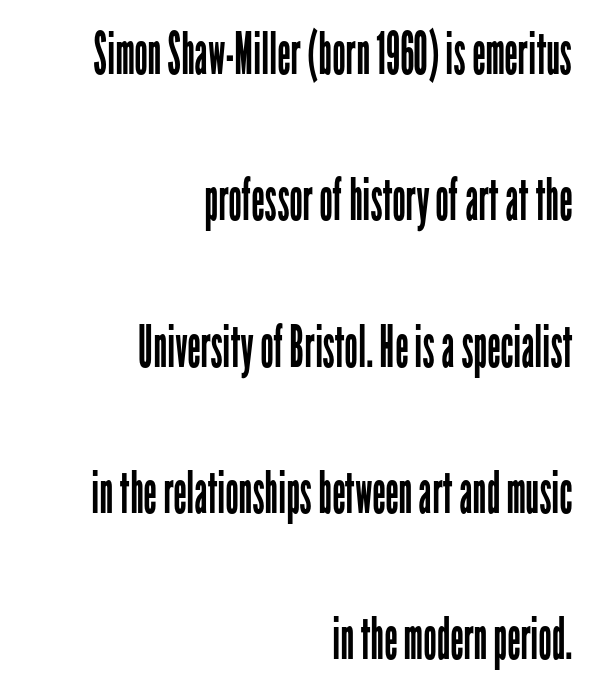
{"serif": "no", "italic": "no", "bold": "no", "weight": "regular", "width": "condensed", "stroke_contrast": "low", "x_height": "medium", "monospaced": "no", "underline": "no", "align": "right", "line_spacing": "loose", "line_spacing_ratio": 2.48, "letter_spacing": "normal", "letter_spacing_em": 0.0, "glyph_px": 59}
